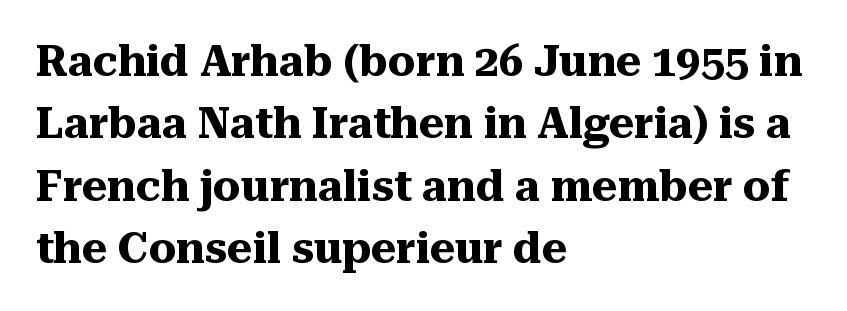
{"serif": "yes", "italic": "no", "bold": "yes", "weight": "heavy", "width": "normal", "stroke_contrast": "medium", "x_height": "medium", "monospaced": "no", "underline": "no", "align": "left", "line_spacing": "normal", "line_spacing_ratio": 1.45, "letter_spacing": "normal", "letter_spacing_em": 0.0, "glyph_px": 43}
